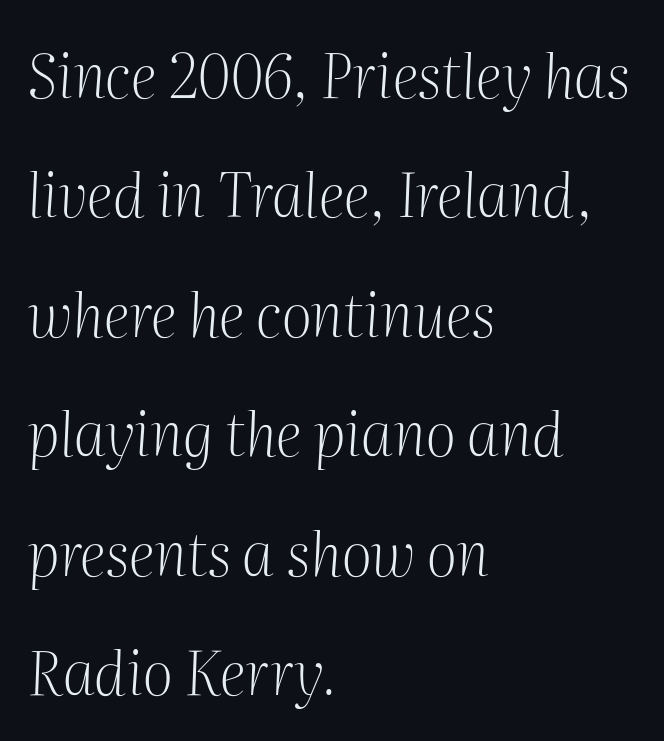
The image shows 60 px light serif type, italic (leaning right); set left-aligned, loose line spacing (1.99x), normal letter spacing, not underlined; medium stroke contrast and a medium x-height.
